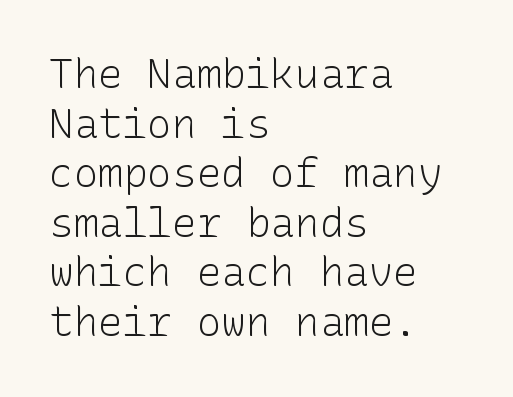
It's the straight-up-and-down kind of type. Heft: none added — not bold. Glyph-to-glyph distance matches everyday printed text. The paragraph has a hard left edge and a soft right edge. Note: no serifs on the glyphs. The area under the type is left untouched.
